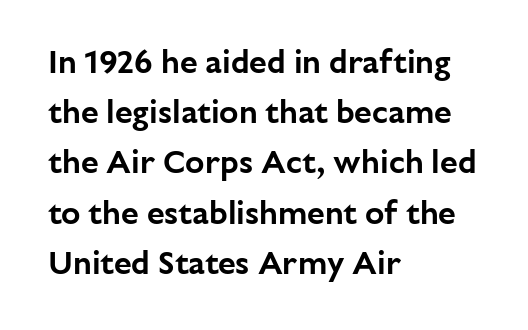
{"serif": "no", "italic": "no", "width": "normal", "stroke_contrast": "low", "x_height": "medium", "monospaced": "no", "underline": "no", "align": "left", "line_spacing": "normal", "line_spacing_ratio": 1.57, "letter_spacing": "normal", "letter_spacing_em": 0.0, "glyph_px": 32}
